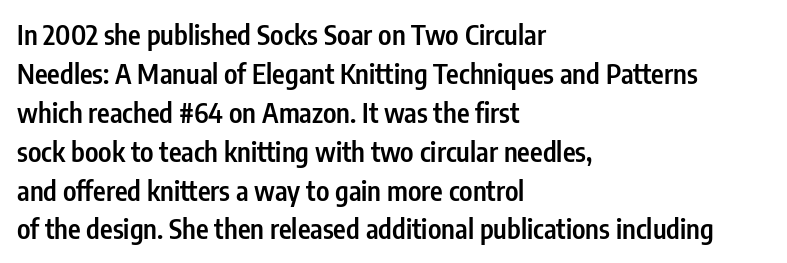
Spacing between characters is what you'd get straight out of the box. The space directly below the letters is spotless. The lines are quadded left. This sample uses an upright cut, with every glyph sitting square on the baseline. Look at the stroke-to-counter ratio: somewhat heavy, a semibold.
